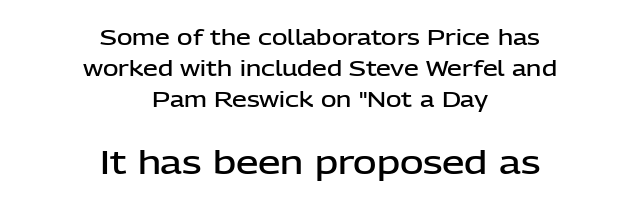
Q: Is the text bold? A: Semi-bold.
Q: Is the text italic (slanted)? A: No, it is upright.
Q: Is the typeface a serif or a sans-serif typeface? A: Sans-serif.
Q: Is the text underlined? A: No.
Q: How is the paragraph aligned? A: Centered.
Q: Is the spacing between letters normal or unusually wide? A: Normal.
Q: Is the spacing between lines tight, normal or loose? A: Normal.
Q: Which block of text is set in a larger size, the first (top) or the second (bottom)? A: The second (bottom) one.
Q: Width (condensed, normal, or wide)? A: Normal.
Q: Stroke contrast? A: Low.
Q: x-height? A: Medium.
Q: Monospaced? A: No.
